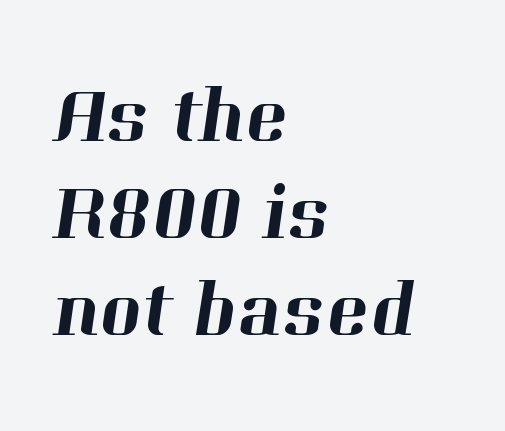
Q: Is the typeface a serif or a sans-serif typeface? A: Serif.
Q: Is the text underlined? A: No.
Q: How is the paragraph aligned? A: Left-aligned.
Q: Is the spacing between letters normal or unusually wide? A: Normal.
Q: Width (condensed, normal, or wide)? A: Normal.
Q: Stroke contrast? A: High.
Q: x-height? A: Medium.
Q: Monospaced? A: No.
